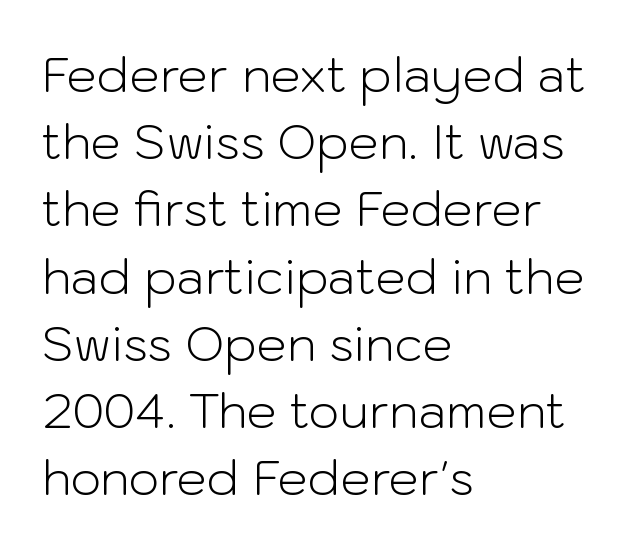
Q: Is the text bold? A: No.
Q: Is the text italic (slanted)? A: No, it is upright.
Q: Is the typeface a serif or a sans-serif typeface? A: Sans-serif.
Q: Is the text underlined? A: No.
Q: How is the paragraph aligned? A: Left-aligned.
Q: Is the spacing between letters normal or unusually wide? A: Normal.
Q: Is the spacing between lines tight, normal or loose? A: Normal.
Q: Width (condensed, normal, or wide)? A: Normal.
Q: Stroke contrast? A: Low.
Q: x-height? A: Medium.
Q: Monospaced? A: No.
